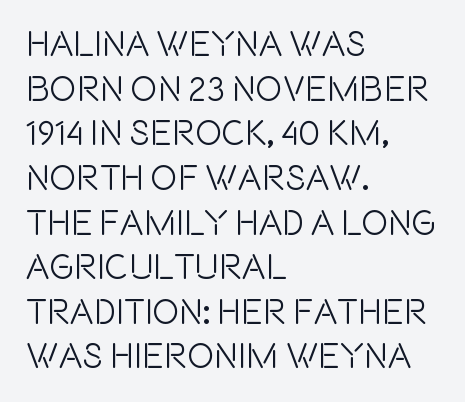
{"serif": "no", "italic": "no", "width": "condensed", "x_height": "large", "monospaced": "no", "underline": "no", "align": "left", "line_spacing_ratio": 1.24, "letter_spacing": "normal", "letter_spacing_em": 0.0, "glyph_px": 36}
